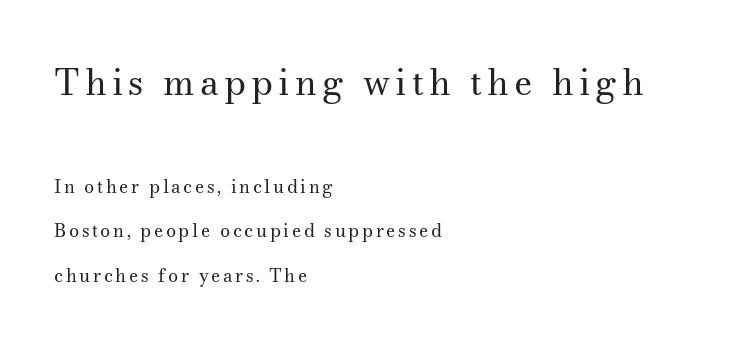
Q: Is the text bold? A: No.
Q: Is the text italic (slanted)? A: No, it is upright.
Q: Is the typeface a serif or a sans-serif typeface? A: Serif.
Q: Is the text underlined? A: No.
Q: How is the paragraph aligned? A: Left-aligned.
Q: Is the spacing between lines tight, normal or loose? A: Loose.
Q: Which block of text is set in a larger size, the first (top) or the second (bottom)? A: The first (top) one.
Q: Width (condensed, normal, or wide)? A: Normal.
Q: Stroke contrast? A: Medium.
Q: x-height? A: Small.
Q: Monospaced? A: No.
